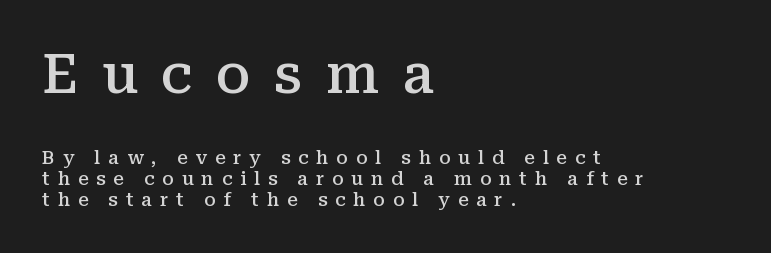
Q: Is the text bold? A: Semi-bold.
Q: Is the text italic (slanted)? A: No, it is upright.
Q: Is the typeface a serif or a sans-serif typeface? A: Serif.
Q: Is the text underlined? A: No.
Q: How is the paragraph aligned? A: Left-aligned.
Q: Is the spacing between letters normal or unusually wide? A: Unusually wide.
Q: Is the spacing between lines tight, normal or loose? A: Tight.
Q: Which block of text is set in a larger size, the first (top) or the second (bottom)? A: The first (top) one.
Q: Width (condensed, normal, or wide)? A: Normal.
Q: Stroke contrast? A: Medium.
Q: x-height? A: Medium.
Q: Monospaced? A: No.
